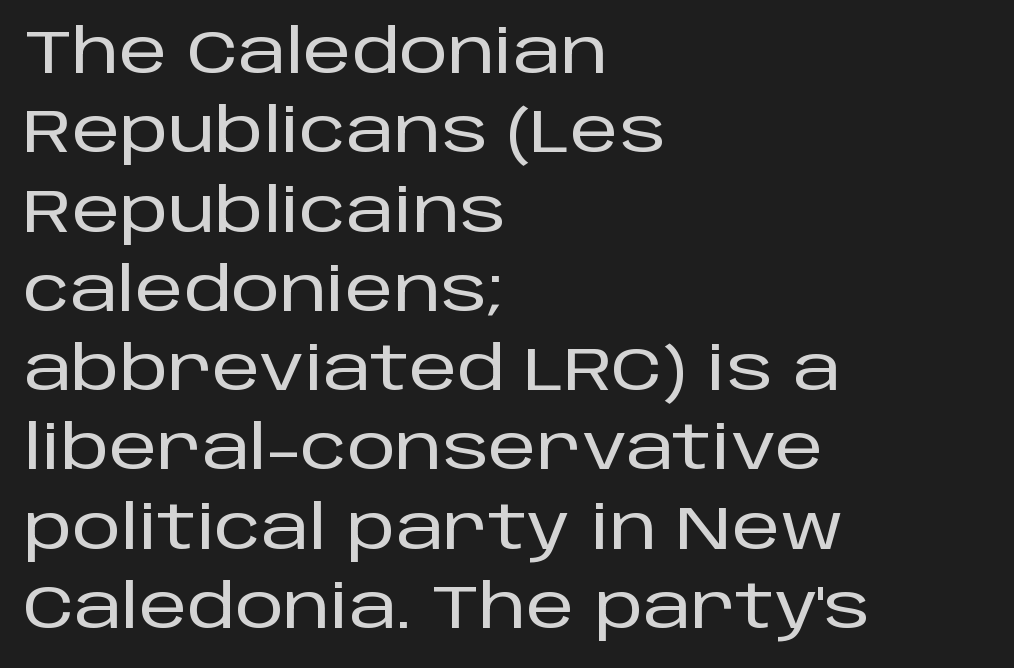
{"serif": "no", "italic": "no", "width": "normal", "stroke_contrast": "low", "x_height": "large", "monospaced": "no", "underline": "no", "align": "left", "line_spacing": "normal", "line_spacing_ratio": 1.3, "letter_spacing": "normal", "letter_spacing_em": 0.0, "glyph_px": 61}
